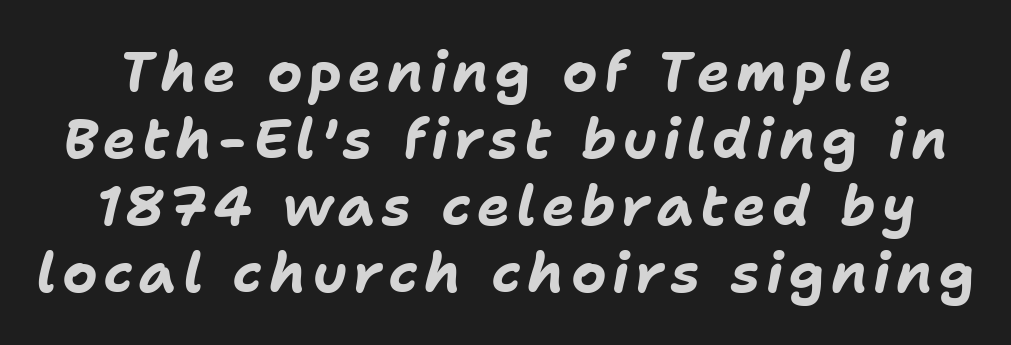
Varying glyph widths throughout — classic text-font behaviour. Emphasis by weight is at full strength: bold. Underlining? Definitely not there. The axis of the letterforms is tilted away from vertical.
